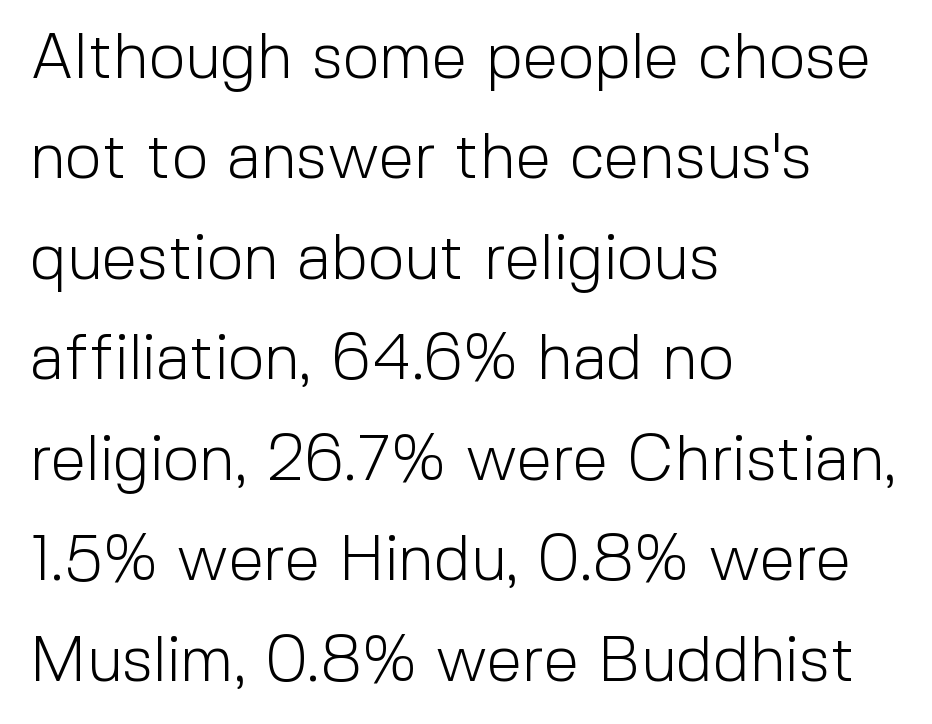
Q: Is the text bold? A: No.
Q: Is the text italic (slanted)? A: No, it is upright.
Q: Is the typeface a serif or a sans-serif typeface? A: Sans-serif.
Q: Is the text underlined? A: No.
Q: How is the paragraph aligned? A: Left-aligned.
Q: Is the spacing between letters normal or unusually wide? A: Normal.
Q: Is the spacing between lines tight, normal or loose? A: Normal.
Q: Width (condensed, normal, or wide)? A: Normal.
Q: x-height? A: Medium.
Q: Monospaced? A: No.
